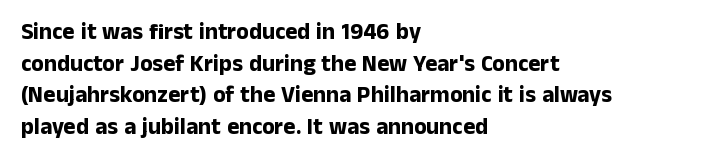
The image shows 23 px bold type, upright; set left-aligned, normal line spacing (1.38x), normal letter spacing, not underlined.
